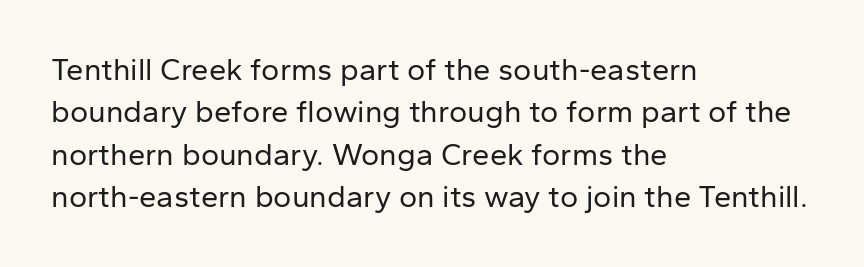
The image shows 31 px regular-weight sans-serif type, upright; set left-aligned, normal line spacing (1.37x), normal letter spacing, not underlined; low stroke contrast and a medium x-height.
